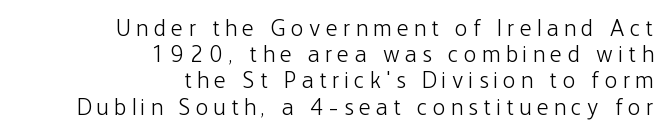
You could barely slide anything between these rows. In terms of letterspacing, this is a distinctly airy, spread setting. Visually the block forms a straight wall on the right and a jagged coastline on the left. Rendered with straight, roman letterforms.
